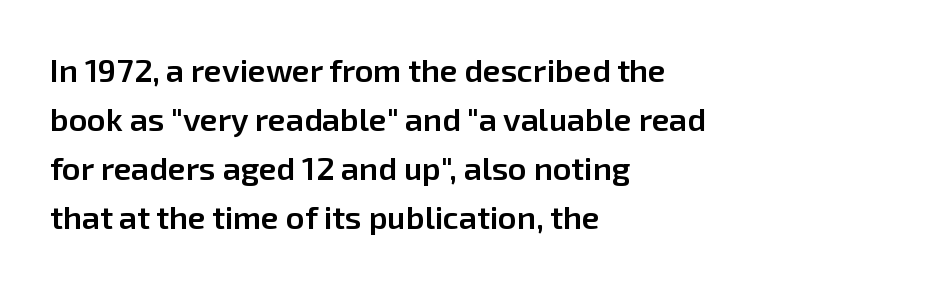
The image shows 32 px semibold sans-serif type, upright; set left-aligned, normal line spacing (1.53x), normal letter spacing, not underlined; low stroke contrast and a medium x-height.
